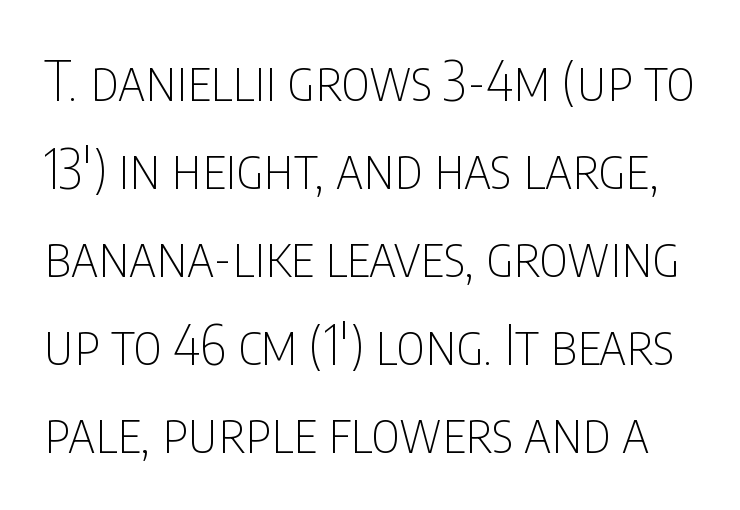
Q: Is the text bold? A: No.
Q: Is the text italic (slanted)? A: No, it is upright.
Q: Is the typeface a serif or a sans-serif typeface? A: Sans-serif.
Q: Is the text underlined? A: No.
Q: Is the spacing between letters normal or unusually wide? A: Normal.
Q: Is the spacing between lines tight, normal or loose? A: Normal.
Q: Width (condensed, normal, or wide)? A: Condensed.
Q: Stroke contrast? A: Low.
Q: x-height? A: Large.
Q: Monospaced? A: No.
